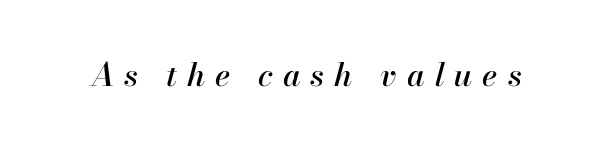
Q: Is the text italic (slanted)? A: Yes, it leans right by about 13 degrees.
Q: Is the text underlined? A: No.
Q: Is the spacing between letters normal or unusually wide? A: Unusually wide.
Q: Width (condensed, normal, or wide)? A: Normal.
Q: Stroke contrast? A: High.
Q: x-height? A: Small.
Q: Monospaced? A: No.
